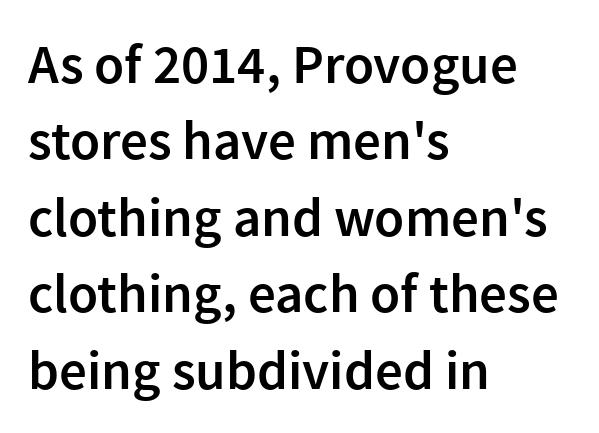
{"serif": "no", "italic": "no", "bold": "semi", "weight": "semibold", "width": "normal", "x_height": "medium", "monospaced": "no", "underline": "no", "align": "left", "line_spacing": "normal", "line_spacing_ratio": 1.39, "letter_spacing": "normal", "letter_spacing_em": 0.0, "glyph_px": 55}
